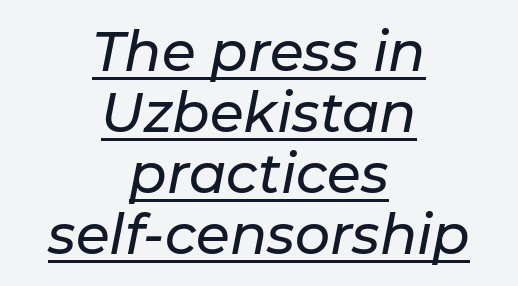
Q: Is the text italic (slanted)? A: Yes, it leans right by about 11 degrees.
Q: Is the text underlined? A: Yes.
Q: How is the paragraph aligned? A: Centered.
Q: Is the spacing between letters normal or unusually wide? A: Normal.
Q: Is the spacing between lines tight, normal or loose? A: Tight.
Q: Width (condensed, normal, or wide)? A: Normal.
Q: Stroke contrast? A: Low.
Q: x-height? A: Medium.
Q: Monospaced? A: No.
